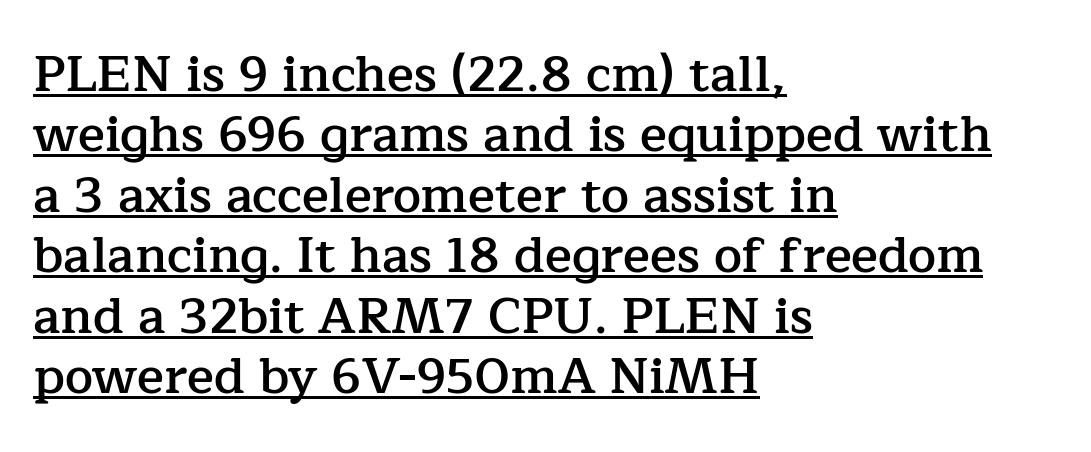
The image shows 50 px semibold serif type, upright; set left-aligned, line spacing 1.21x, normal letter spacing, underlined; low stroke contrast and a medium x-height.
